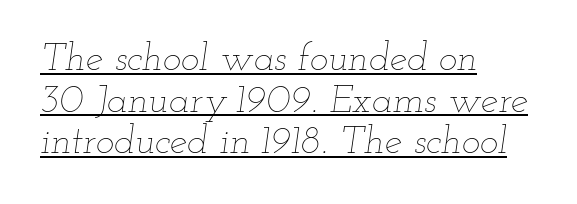
The image shows 39 px thin, wide type, italic (leaning right); set left-aligned, tight line spacing (1.07x), normal letter spacing, underlined; low stroke contrast and a small x-height.
